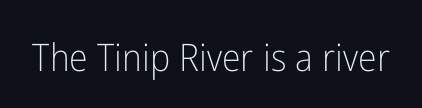
Q: Is the text bold? A: No.
Q: Is the text italic (slanted)? A: No, it is upright.
Q: Is the typeface a serif or a sans-serif typeface? A: Sans-serif.
Q: Is the text underlined? A: No.
Q: Is the spacing between letters normal or unusually wide? A: Normal.
Q: Width (condensed, normal, or wide)? A: Condensed.
Q: Stroke contrast? A: Low.
Q: x-height? A: Medium.
Q: Monospaced? A: No.
